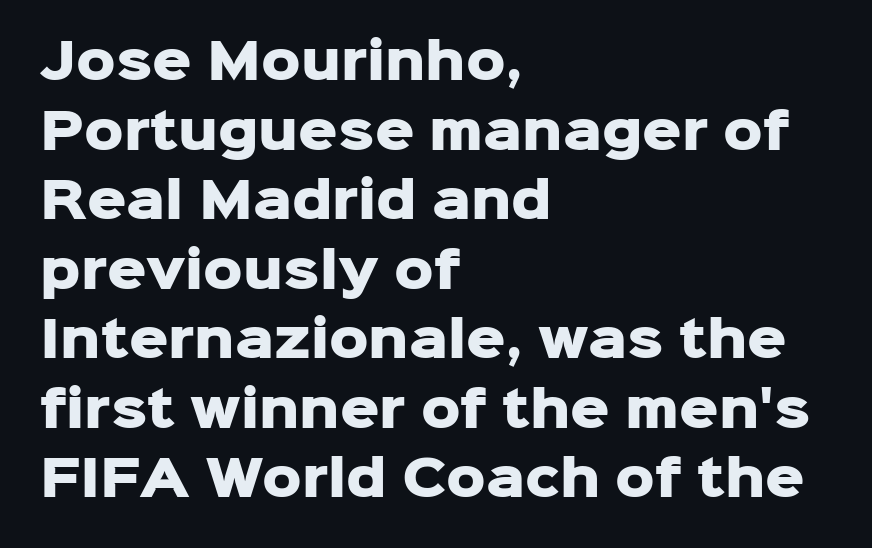
{"serif": "no", "italic": "no", "bold": "yes", "weight": "heavy", "width": "normal", "stroke_contrast": "low", "x_height": "medium", "monospaced": "no", "underline": "no", "align": "left", "line_spacing": "normal", "line_spacing_ratio": 1.42, "letter_spacing": "normal", "letter_spacing_em": 0.0, "glyph_px": 49}
